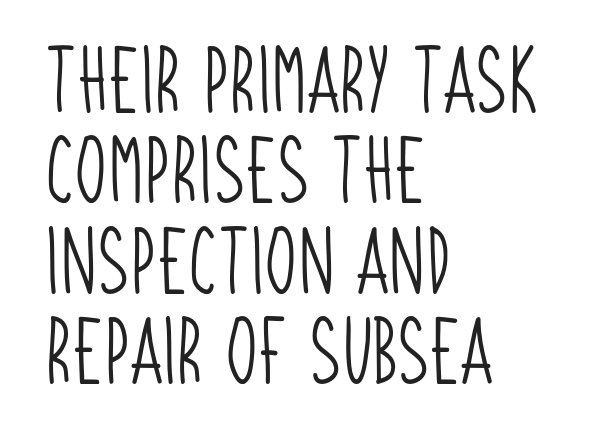
If you drew a ruler down the left edge, every line would touch it. The face used here is a sans, in the tradition of grotesques and geometrics. Characters follow at the spacing the type designer built in. Bold? No — there's no thickening of the strokes.
